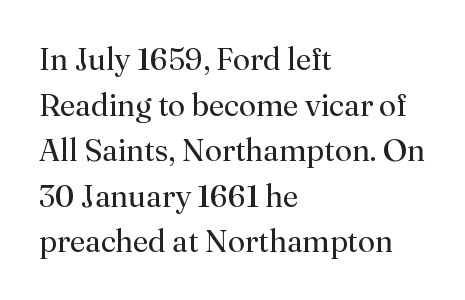
The image shows 31 px regular-weight serif type, upright; set left-aligned, normal line spacing (1.47x), normal letter spacing, not underlined; medium stroke contrast and a small x-height.
